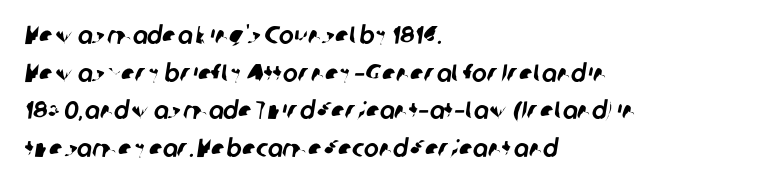
The image shows 25 px text type; set left-aligned, normal line spacing (1.51x), normal letter spacing, not underlined.
